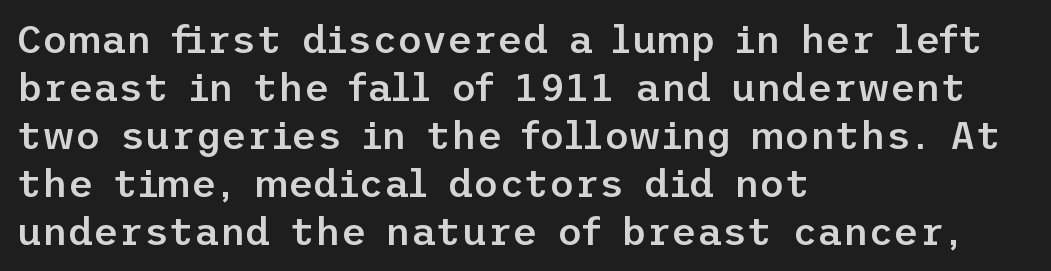
Q: Is the text bold? A: Semi-bold.
Q: Is the text italic (slanted)? A: No, it is upright.
Q: Is the typeface a serif or a sans-serif typeface? A: Sans-serif.
Q: Is the text underlined? A: No.
Q: How is the paragraph aligned? A: Left-aligned.
Q: Is the spacing between letters normal or unusually wide? A: Normal.
Q: Width (condensed, normal, or wide)? A: Normal.
Q: Stroke contrast? A: Low.
Q: x-height? A: Medium.
